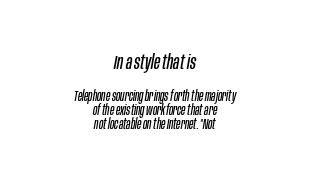
{"italic": "yes", "lean": "right", "slant_degrees": 10, "bold": "no", "underline": "no", "align": "center", "line_spacing": "tight", "line_spacing_ratio": 1.0, "letter_spacing": "normal", "letter_spacing_em": 0.0, "larger_block": "first", "size_ratio": 1.43, "glyph_px": 20}
